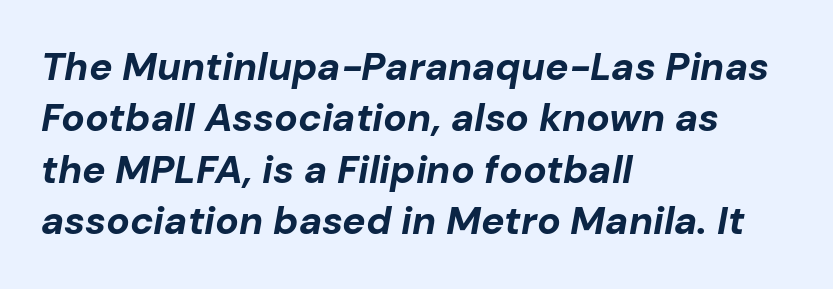
Q: Is the text bold? A: Yes.
Q: Is the text italic (slanted)? A: Yes, it leans right by about 10 degrees.
Q: Is the text underlined? A: No.
Q: How is the paragraph aligned? A: Left-aligned.
Q: Is the spacing between letters normal or unusually wide? A: Normal.
Q: Is the spacing between lines tight, normal or loose? A: Normal.
Q: Width (condensed, normal, or wide)? A: Normal.
Q: Stroke contrast? A: Low.
Q: x-height? A: Medium.
Q: Monospaced? A: No.
